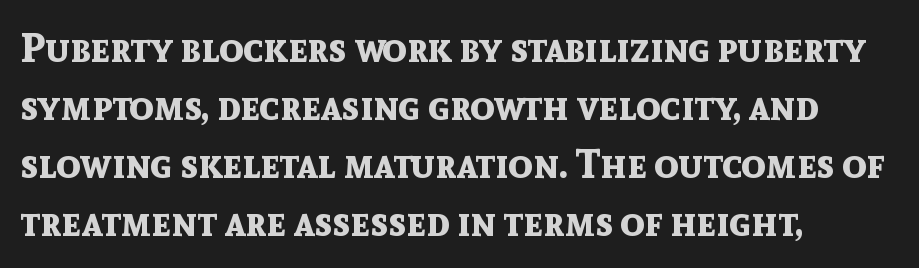
The image shows 40 px bold sans-serif type, upright; set left-aligned, normal line spacing (1.45x), normal letter spacing, not underlined; a medium x-height.
